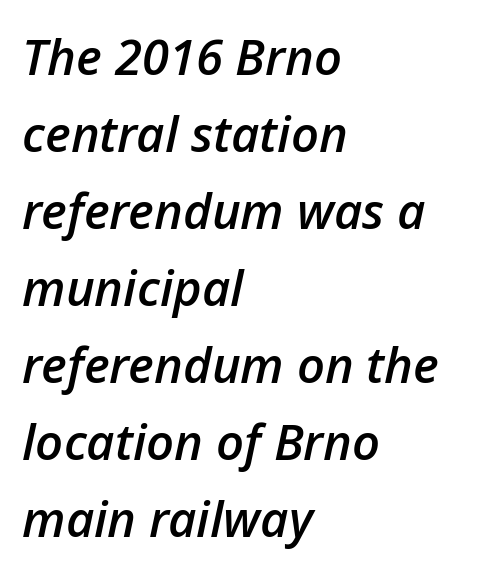
{"italic": "yes", "lean": "right", "slant_degrees": 12, "bold": "semi", "weight": "semibold", "width": "normal", "stroke_contrast": "low", "x_height": "medium", "monospaced": "no", "underline": "no", "align": "left", "line_spacing": "normal", "line_spacing_ratio": 1.57, "letter_spacing": "normal", "letter_spacing_em": 0.0, "glyph_px": 49}
